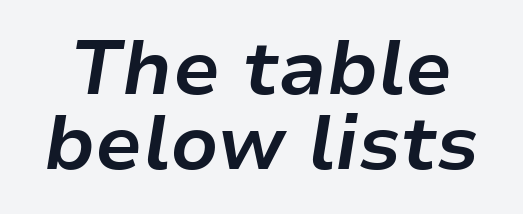
{"italic": "yes", "lean": "right", "slant_degrees": 9, "bold": "yes", "weight": "bold", "width": "normal", "stroke_contrast": "low", "x_height": "medium", "monospaced": "no", "underline": "no", "line_spacing": "tight", "line_spacing_ratio": 0.98, "letter_spacing": "normal", "letter_spacing_em": 0.0, "glyph_px": 77}
